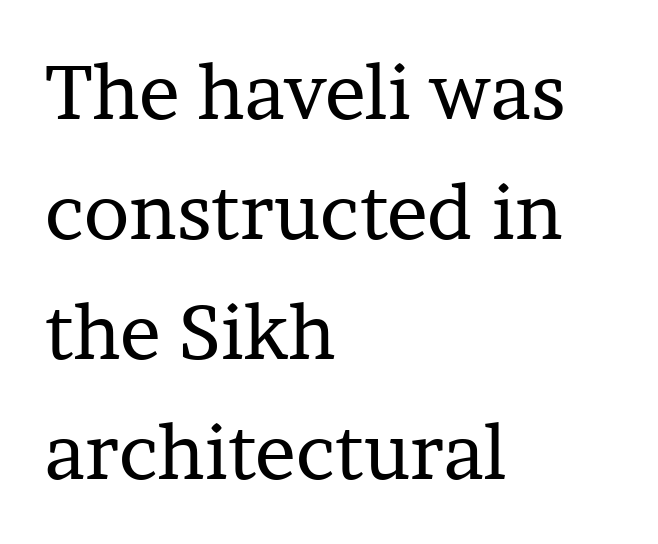
Honestly, there is no underline to notice here at all. Posture: vertical. Bold? No — there's no thickening of the strokes. Compared with typical body copy, the letter spacing here is the same.
